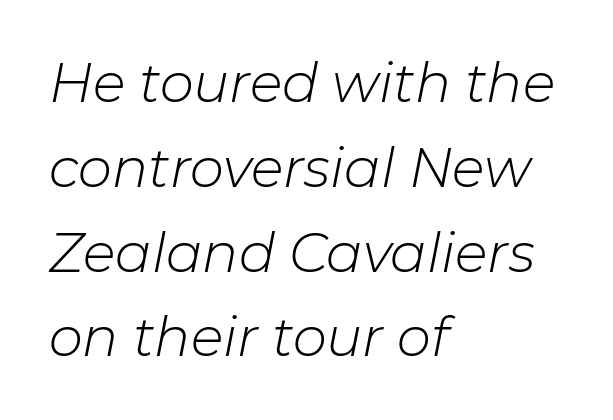
Q: Is the text bold? A: No.
Q: Is the text italic (slanted)? A: Yes, it leans right by about 11 degrees.
Q: Is the text underlined? A: No.
Q: How is the paragraph aligned? A: Left-aligned.
Q: Is the spacing between letters normal or unusually wide? A: Normal.
Q: Is the spacing between lines tight, normal or loose? A: Normal.
Q: Width (condensed, normal, or wide)? A: Normal.
Q: Stroke contrast? A: Low.
Q: x-height? A: Medium.
Q: Monospaced? A: No.
